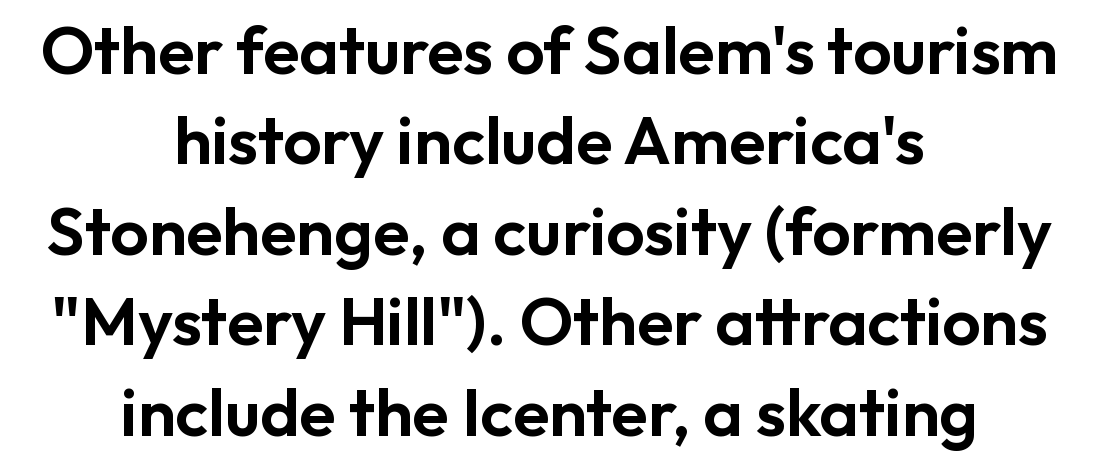
Which margin do the lines hug? Neither — every line sits in the middle. The passage shown has conventional tracking throughout. Decoration check: the copy has no underline. Italic: no, the glyphs are upright roman. Nope, no serifs anywhere on these letters. Regular leading.
